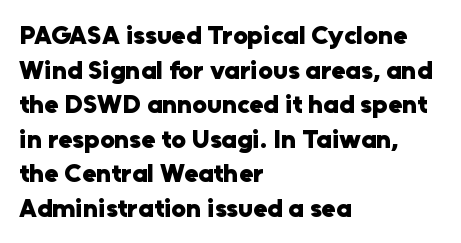
Q: Is the text bold? A: Yes.
Q: Is the text italic (slanted)? A: No, it is upright.
Q: Is the text underlined? A: No.
Q: How is the paragraph aligned? A: Left-aligned.
Q: Is the spacing between letters normal or unusually wide? A: Normal.
Q: Is the spacing between lines tight, normal or loose? A: Normal.
